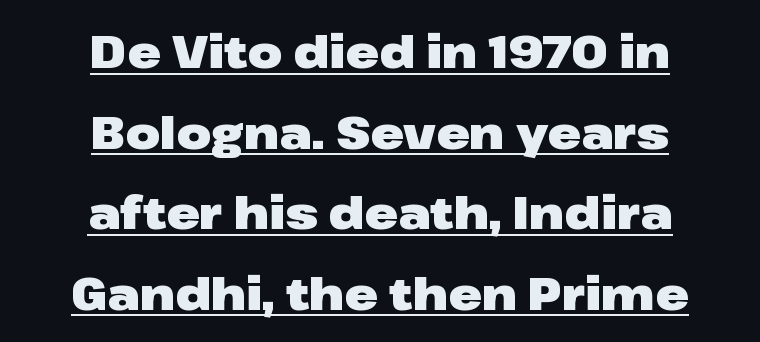
The image shows 45 px heavy, wide sans-serif type, upright; set centered, line spacing 1.79x, normal letter spacing, underlined; low stroke contrast and a medium x-height.
